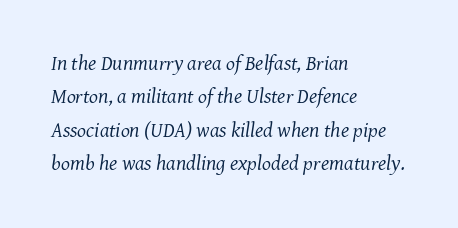
Q: Is the text bold? A: No.
Q: Is the text italic (slanted)? A: Yes, it leans right by about 8 degrees.
Q: Is the text underlined? A: No.
Q: How is the paragraph aligned? A: Left-aligned.
Q: Is the spacing between letters normal or unusually wide? A: Normal.
Q: Is the spacing between lines tight, normal or loose? A: Normal.
